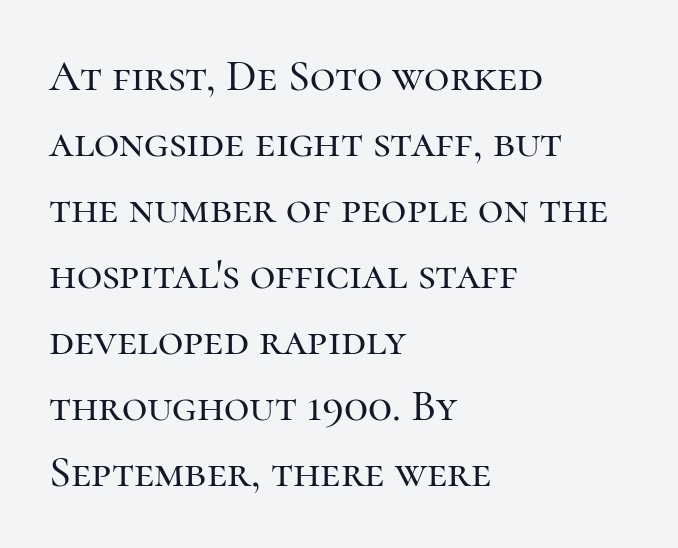
Q: Is the text italic (slanted)? A: No, it is upright.
Q: Is the typeface a serif or a sans-serif typeface? A: Serif.
Q: Is the text underlined? A: No.
Q: How is the paragraph aligned? A: Left-aligned.
Q: Is the spacing between letters normal or unusually wide? A: Normal.
Q: Is the spacing between lines tight, normal or loose? A: Normal.
Q: Width (condensed, normal, or wide)? A: Normal.
Q: Stroke contrast? A: High.
Q: x-height? A: Medium.
Q: Monospaced? A: No.
